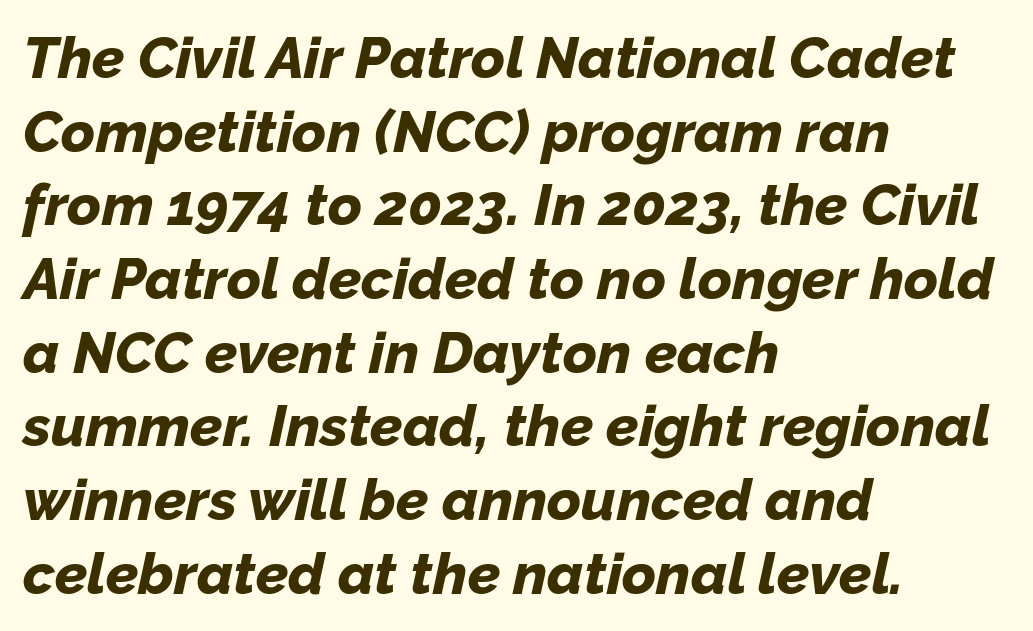
{"italic": "yes", "lean": "right", "slant_degrees": 12, "bold": "yes", "weight": "bold", "width": "normal", "stroke_contrast": "low", "x_height": "medium", "monospaced": "no", "underline": "no", "align": "left", "line_spacing": "normal", "line_spacing_ratio": 1.27, "letter_spacing": "normal", "letter_spacing_em": 0.0, "glyph_px": 58}
